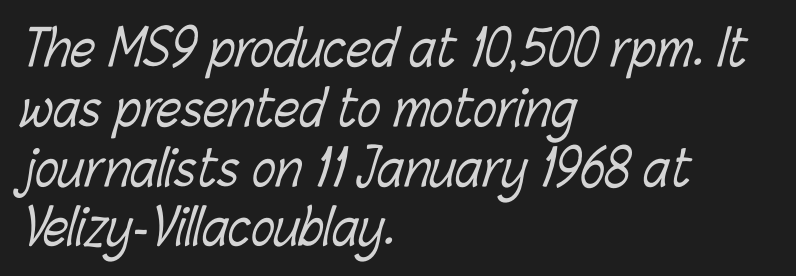
{"bold": "no", "weight": "light", "width": "condensed", "stroke_contrast": "low", "x_height": "medium", "monospaced": "no", "underline": "no", "align": "left", "line_spacing_ratio": 1.22, "letter_spacing": "normal", "letter_spacing_em": 0.0, "glyph_px": 49}
